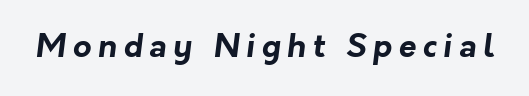
Q: Is the text bold? A: Yes.
Q: Is the typeface a serif or a sans-serif typeface? A: Sans-serif.
Q: Is the text underlined? A: No.
Q: Is the spacing between letters normal or unusually wide? A: Unusually wide.
Q: Width (condensed, normal, or wide)? A: Normal.
Q: Stroke contrast? A: Low.
Q: x-height? A: Medium.
Q: Monospaced? A: No.
